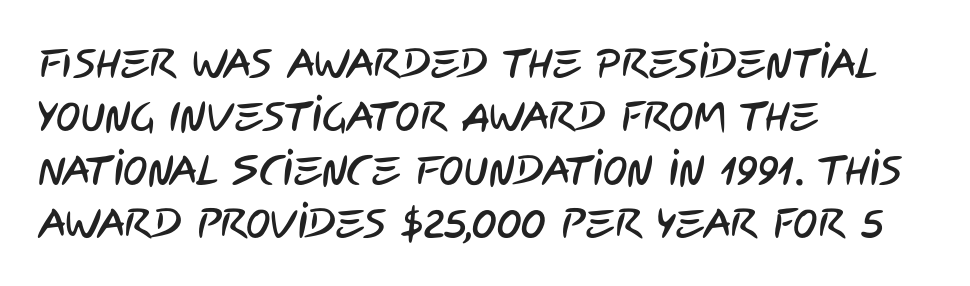
Q: Is the typeface a serif or a sans-serif typeface? A: Sans-serif.
Q: Is the text underlined? A: No.
Q: How is the paragraph aligned? A: Left-aligned.
Q: Is the spacing between letters normal or unusually wide? A: Normal.
Q: Is the spacing between lines tight, normal or loose? A: Normal.
Q: Width (condensed, normal, or wide)? A: Condensed.
Q: Stroke contrast? A: Low.
Q: x-height? A: Large.
Q: Monospaced? A: No.
